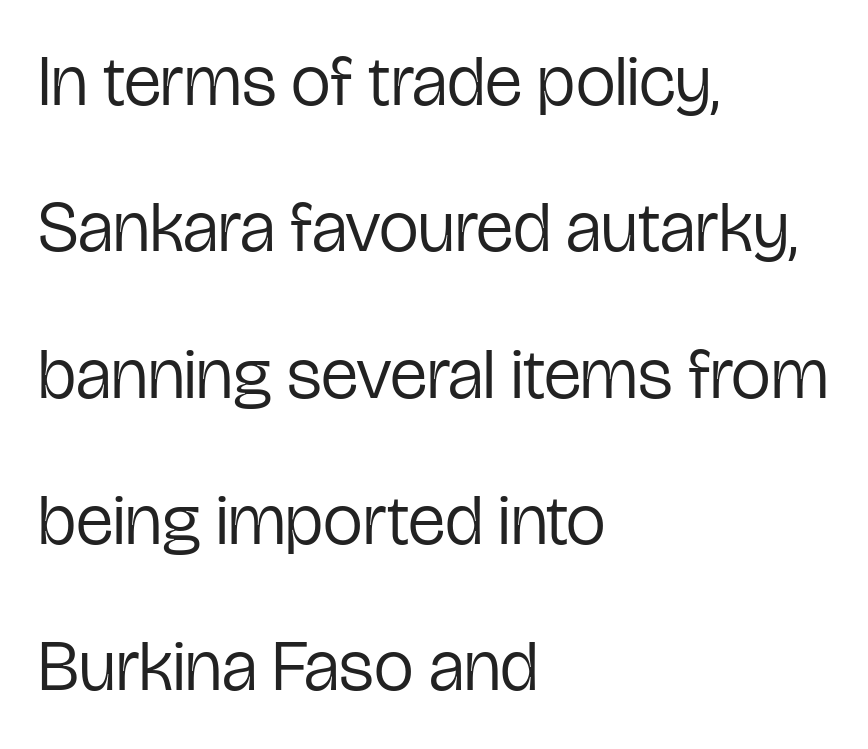
{"serif": "no", "italic": "no", "bold": "no", "weight": "regular", "width": "condensed", "stroke_contrast": "low", "x_height": "medium", "monospaced": "no", "underline": "no", "align": "left", "line_spacing": "loose", "line_spacing_ratio": 2.06, "letter_spacing": "normal", "letter_spacing_em": 0.0, "glyph_px": 71}
